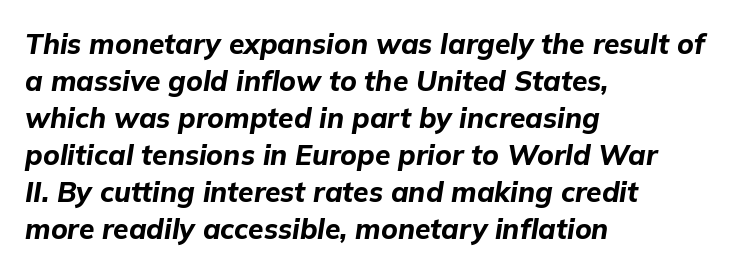
Q: Is the text bold? A: Yes.
Q: Is the text italic (slanted)? A: Yes, it leans right by about 9 degrees.
Q: Is the text underlined? A: No.
Q: How is the paragraph aligned? A: Left-aligned.
Q: Is the spacing between letters normal or unusually wide? A: Normal.
Q: Is the spacing between lines tight, normal or loose? A: Normal.
Q: Width (condensed, normal, or wide)? A: Normal.
Q: Stroke contrast? A: Low.
Q: x-height? A: Medium.
Q: Monospaced? A: No.
